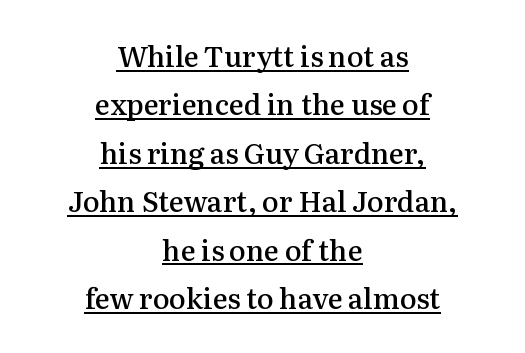
The image shows 28 px semibold serif type, upright; set centered, line spacing 1.73x, normal letter spacing, underlined; medium stroke contrast and a medium x-height.
